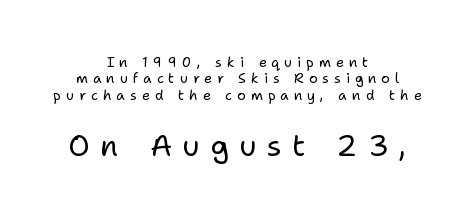
The image shows 30 px regular-weight sans-serif type, upright; set centered, line spacing 1.17x, unusually wide letter spacing (+0.35 em), not underlined; the second (bottom) block is 2.14x larger; low stroke contrast and a medium x-height.
